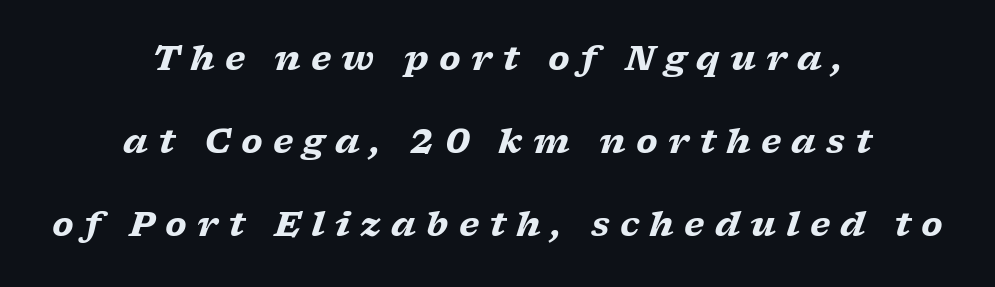
{"serif": "yes", "italic": "yes", "lean": "right", "slant_degrees": 17, "bold": "yes", "weight": "heavy", "width": "wide", "stroke_contrast": "low", "x_height": "medium", "monospaced": "no", "underline": "no", "align": "center", "line_spacing": "loose", "line_spacing_ratio": 2.44, "letter_spacing": "wide", "letter_spacing_em": 0.3, "glyph_px": 34}
